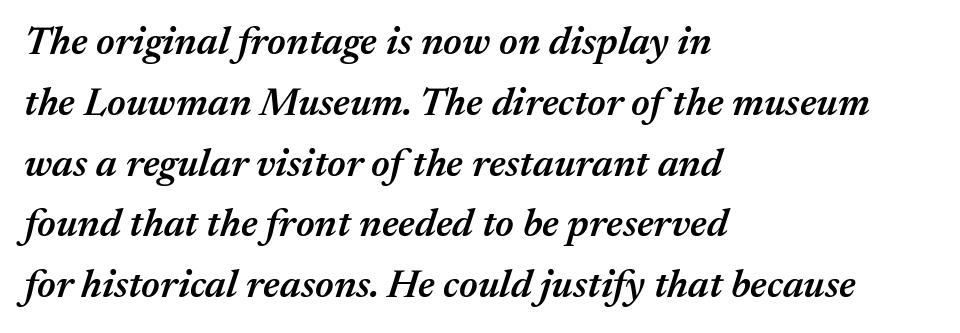
Weight check: semibold — heavier than regular, not quite bold. Alignment: flush left. This sample has the flowing, uneven cadence of proportional lettering. When letters slant like this, we call the style italic. The gaps between neighbouring characters are ordinary and unremarkable. This rendering features lettering with no underline.
